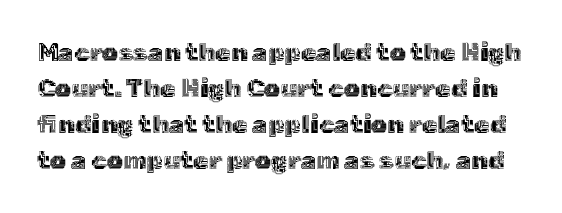
A typesetter would call this leading conventional body-copy spacing. Honestly, the letter spacing is just normal — you wouldn't notice it. Descenders hang freely into open space. It's the straight-up-and-down kind of type.
